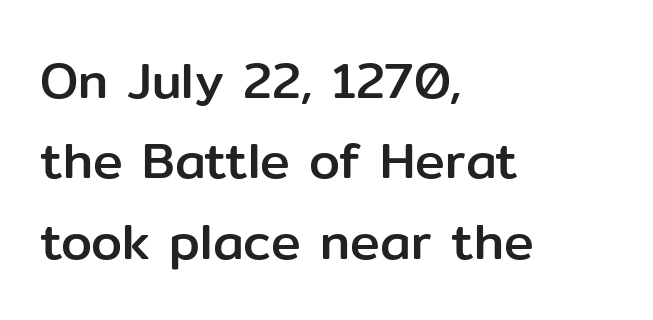
{"serif": "no", "italic": "no", "width": "normal", "stroke_contrast": "low", "x_height": "medium", "monospaced": "no", "underline": "no", "align": "left", "line_spacing": "normal", "line_spacing_ratio": 1.61, "letter_spacing": "normal", "letter_spacing_em": 0.0, "glyph_px": 50}
